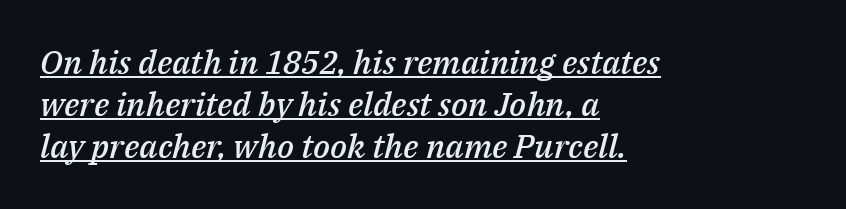
{"italic": "yes", "lean": "right", "slant_degrees": 14, "bold": "semi", "weight": "semibold", "width": "normal", "stroke_contrast": "medium", "x_height": "medium", "monospaced": "no", "underline": "yes", "align": "left", "line_spacing": "normal", "line_spacing_ratio": 1.28, "letter_spacing": "normal", "letter_spacing_em": 0.0, "glyph_px": 33}
